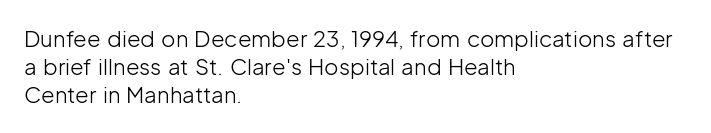
The image shows 22 px text type, upright; set left-aligned, normal line spacing (1.28x), normal letter spacing, not underlined.
